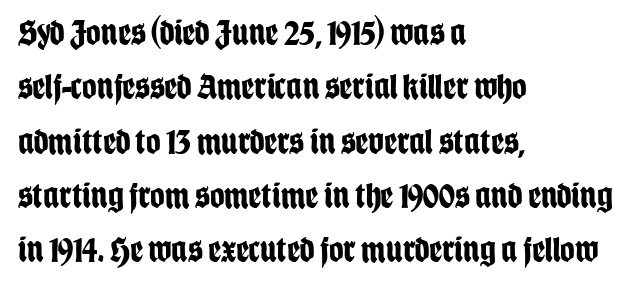
Q: Is the text bold? A: Yes.
Q: Is the text italic (slanted)? A: No, it is upright.
Q: Is the typeface a serif or a sans-serif typeface? A: Sans-serif.
Q: Is the text underlined? A: No.
Q: How is the paragraph aligned? A: Left-aligned.
Q: Is the spacing between letters normal or unusually wide? A: Normal.
Q: Is the spacing between lines tight, normal or loose? A: Normal.
Q: Width (condensed, normal, or wide)? A: Condensed.
Q: Stroke contrast? A: Low.
Q: x-height? A: Large.
Q: Monospaced? A: No.
